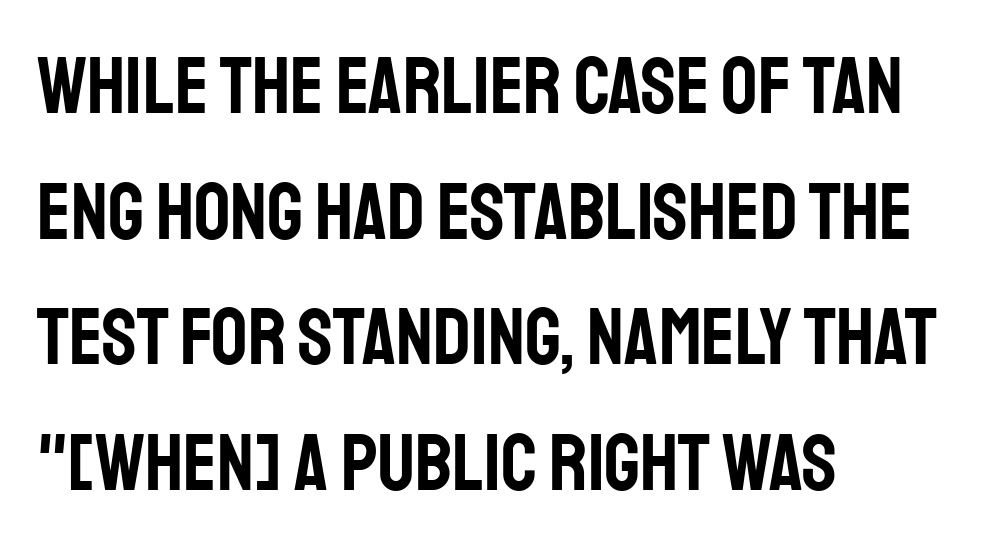
The image shows 80 px condensed sans-serif type, upright; set left-aligned, normal line spacing (1.57x), normal letter spacing, not underlined; low stroke contrast and a large x-height.
